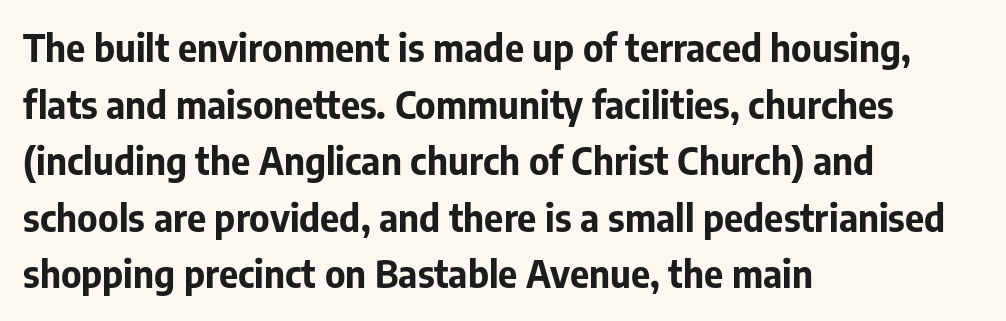
{"serif": "no", "italic": "no", "bold": "yes", "weight": "bold", "width": "normal", "stroke_contrast": "low", "x_height": "medium", "monospaced": "no", "underline": "no", "align": "left", "line_spacing": "normal", "line_spacing_ratio": 1.53, "letter_spacing": "normal", "letter_spacing_em": 0.0, "glyph_px": 37}
